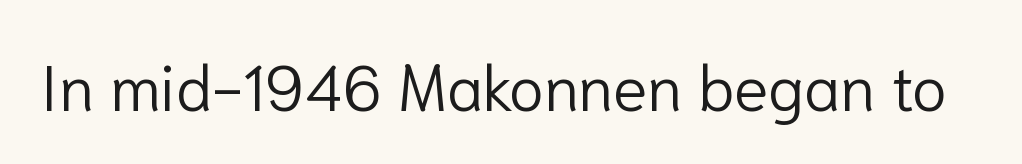
{"serif": "no", "italic": "no", "bold": "no", "weight": "light", "width": "normal", "stroke_contrast": "low", "x_height": "medium", "monospaced": "no", "underline": "no", "letter_spacing": "normal", "letter_spacing_em": 0.0, "glyph_px": 64}
